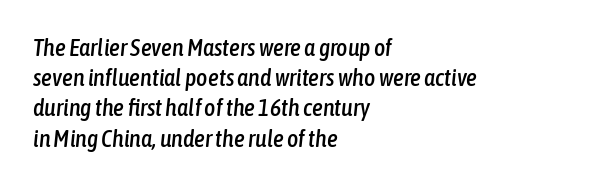
In terms of leading, this rendering sits right in the middle. Each row of text sits above clean, open space. The paragraph shown leans on its left margin. Yep, that's italic — everything's leaning.
